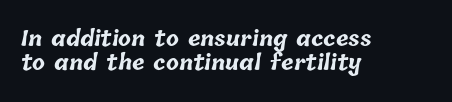
Spacing between characters is what you'd get straight out of the box. Compared with an ordinary text face, these strokes are far heavier — a full bold. No word sits above an underline. Every row of glyphs begins at an identical x-position on the left. Vertical spacing — tight.
